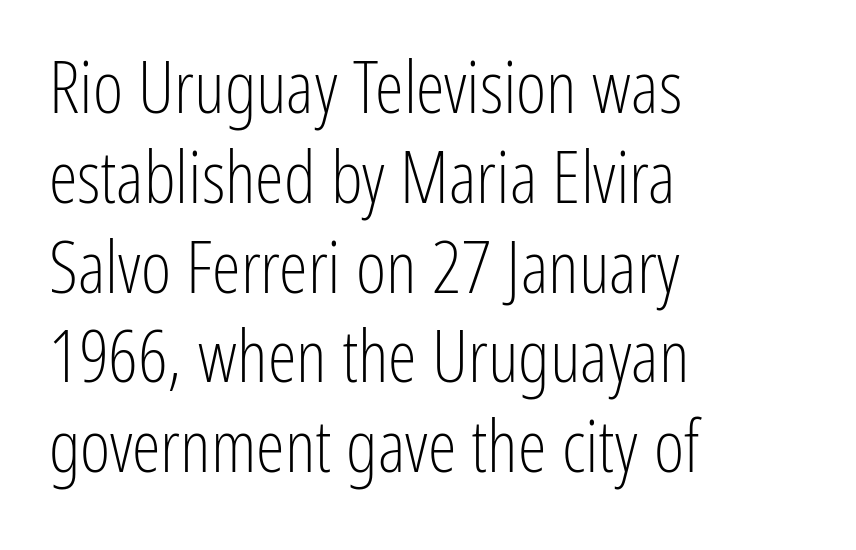
{"serif": "no", "italic": "no", "bold": "no", "weight": "light", "width": "condensed", "stroke_contrast": "low", "x_height": "medium", "monospaced": "no", "underline": "no", "align": "left", "line_spacing_ratio": 1.23, "letter_spacing": "normal", "letter_spacing_em": 0.0, "glyph_px": 73}
